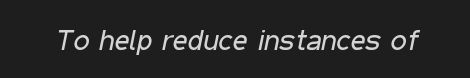
Q: Is the text bold? A: No.
Q: Is the text italic (slanted)? A: Yes, it leans right by about 11 degrees.
Q: Is the text underlined? A: No.
Q: Is the spacing between letters normal or unusually wide? A: Normal.
Q: Width (condensed, normal, or wide)? A: Condensed.
Q: Stroke contrast? A: Low.
Q: x-height? A: Medium.
Q: Monospaced? A: No.
